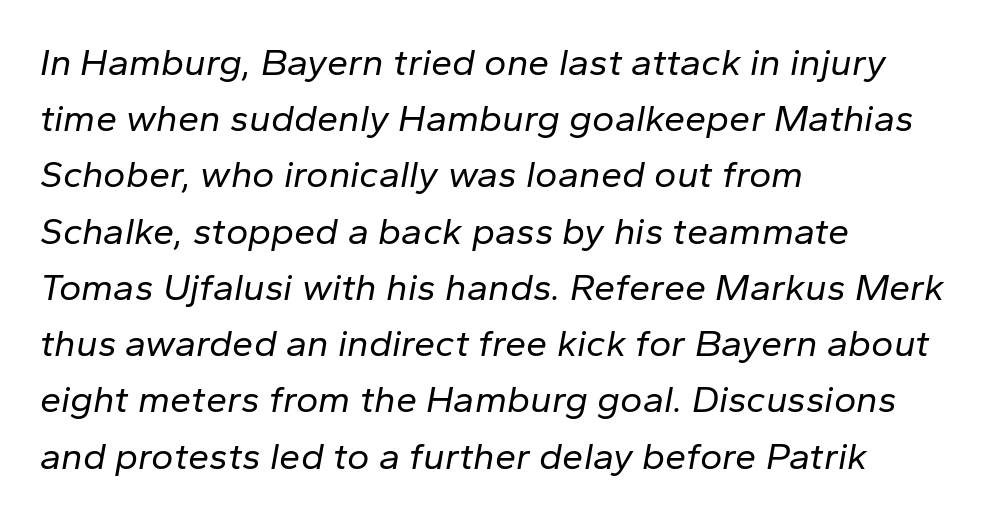
The image shows 38 px regular-weight type, italic (leaning right); set left-aligned, normal line spacing (1.48x), normal letter spacing, not underlined; low stroke contrast and a medium x-height.
